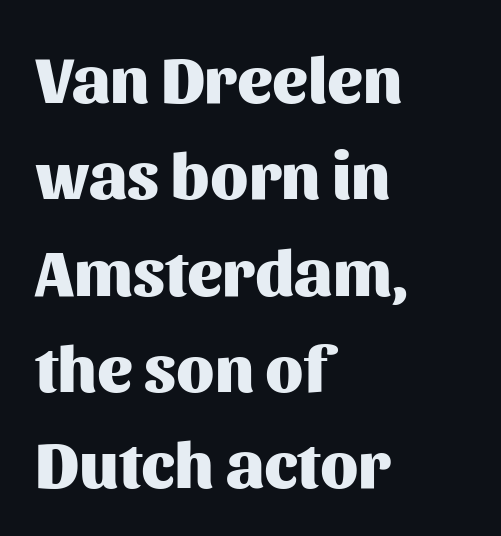
{"serif": "no", "italic": "no", "bold": "yes", "weight": "heavy", "width": "normal", "stroke_contrast": "medium", "x_height": "medium", "monospaced": "no", "underline": "no", "align": "left", "line_spacing": "normal", "line_spacing_ratio": 1.46, "letter_spacing": "normal", "letter_spacing_em": 0.0, "glyph_px": 66}
